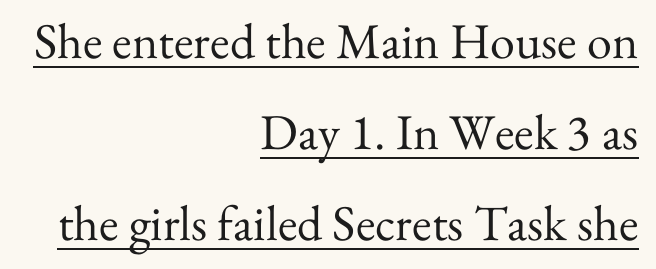
Q: Is the text bold? A: No.
Q: Is the text italic (slanted)? A: No, it is upright.
Q: Is the typeface a serif or a sans-serif typeface? A: Serif.
Q: Is the text underlined? A: Yes.
Q: How is the paragraph aligned? A: Right-aligned.
Q: Is the spacing between letters normal or unusually wide? A: Normal.
Q: Width (condensed, normal, or wide)? A: Normal.
Q: Stroke contrast? A: Medium.
Q: x-height? A: Small.
Q: Monospaced? A: No.
